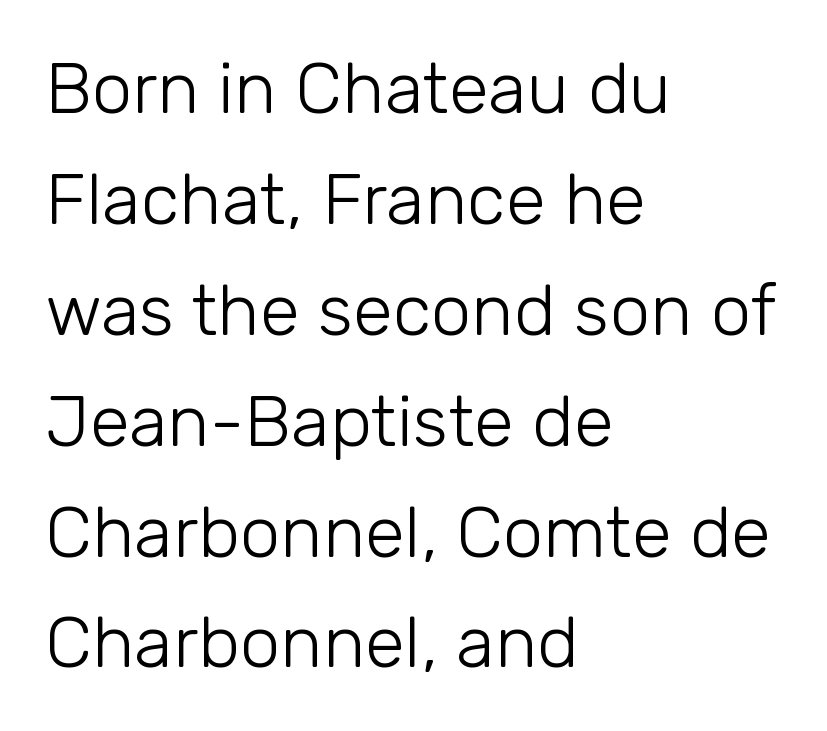
Anything drawn beneath the words? Only blank space. Visually the block forms a straight wall on the left and a jagged coastline on the right. Note: no serifs on the glyphs. The font sits on the lighter half of the weight spectrum, regular included. There is no visible air inserted between adjacent glyphs.
